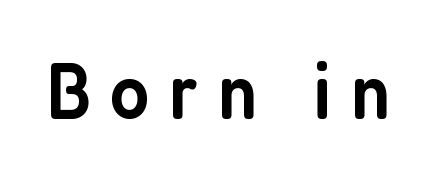
Ascenders rise straight up at ninety degrees. Glance below the letters and you will spot only blank space. Characters follow at a spacing far wider than the type designer built in. Students, this is semibold: more ink than regular, less than bold. Nope, no serifs anywhere on these letters.
